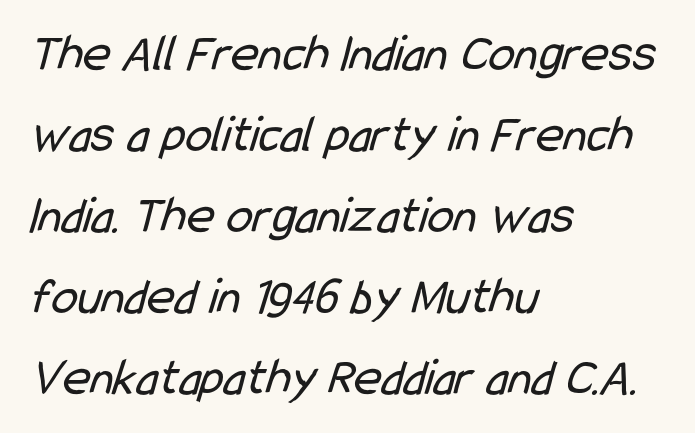
Q: Is the text bold? A: No.
Q: Is the typeface a serif or a sans-serif typeface? A: Sans-serif.
Q: Is the text underlined? A: No.
Q: How is the paragraph aligned? A: Left-aligned.
Q: Is the spacing between letters normal or unusually wide? A: Normal.
Q: Is the spacing between lines tight, normal or loose? A: Normal.
Q: Width (condensed, normal, or wide)? A: Condensed.
Q: Stroke contrast? A: Low.
Q: x-height? A: Medium.
Q: Monospaced? A: No.
